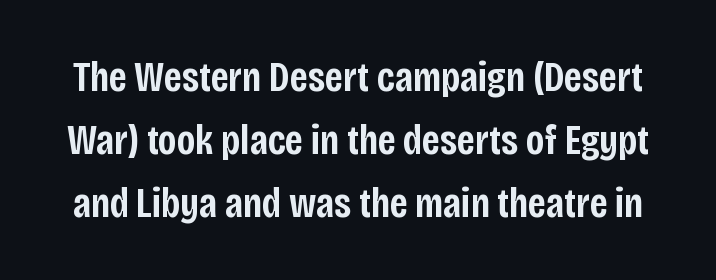
A typesetter would call this proportional, since set widths differ per character. No italicization has been applied; the sample stays upright. In terms of leading, this rendering sits right in the middle. Any mark beneath the type? The region is blank. Stroke thickness is moderately raised; the sample reads as semibold.
